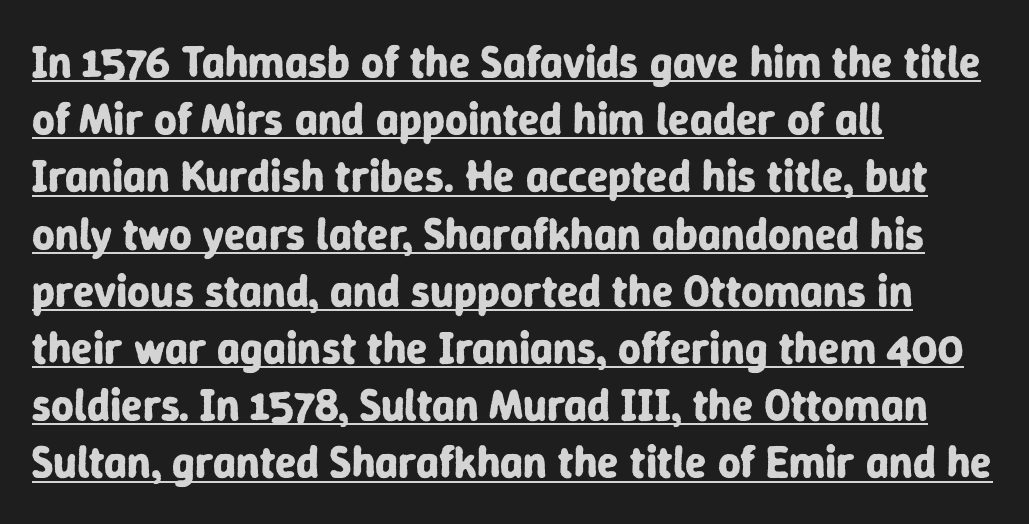
Do the characters align in a grid? No, the font is proportional. These characters rest on top of a visible drawn line. The sample has been set heavy, in full bold. Posture: vertical.
